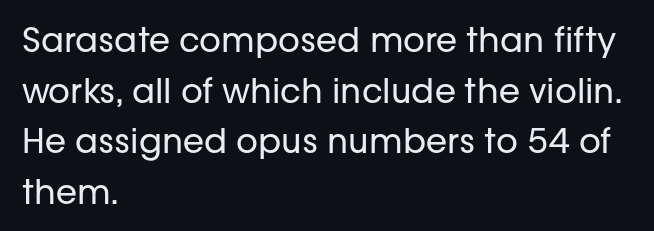
{"serif": "no", "italic": "no", "bold": "no", "weight": "regular", "width": "normal", "stroke_contrast": "low", "x_height": "medium", "monospaced": "no", "underline": "no", "align": "left", "line_spacing": "normal", "line_spacing_ratio": 1.49, "letter_spacing": "normal", "letter_spacing_em": 0.0, "glyph_px": 34}
